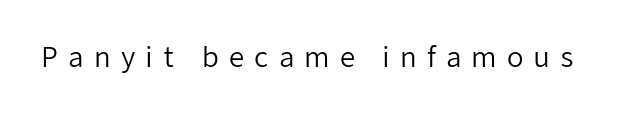
The image shows 27 px text type, upright; set unusually wide letter spacing (+0.37 em), not underlined.
